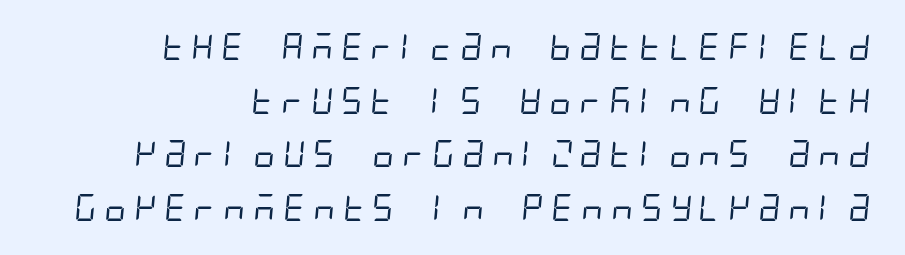
The image shows 27 px text type; set right-aligned, loose line spacing (1.99x), not underlined.
